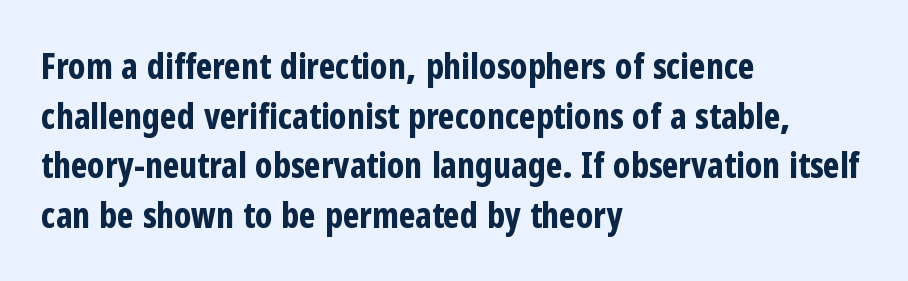
The rag falls on the right side of this text block. In terms of posture, this sample is upright. Strokes here are thick enough to call this a true bold. A normal amount of white space separates one row of letters from the next.
